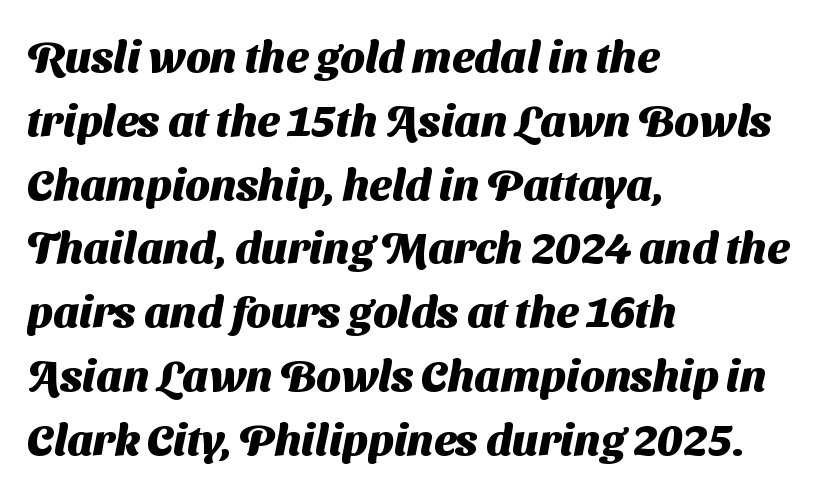
Each row of text sits above clean, open space. Visually the block forms a straight wall on the left and a jagged coastline on the right. Classification — sans serif. Line spacing here is normal. Between one letter and the next there's only the usual sliver of space.
